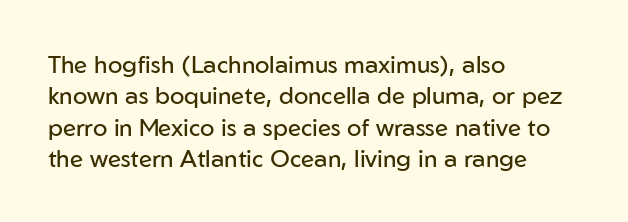
The image shows 24 px text type, upright; set left-aligned, normal line spacing (1.31x), normal letter spacing, not underlined.
